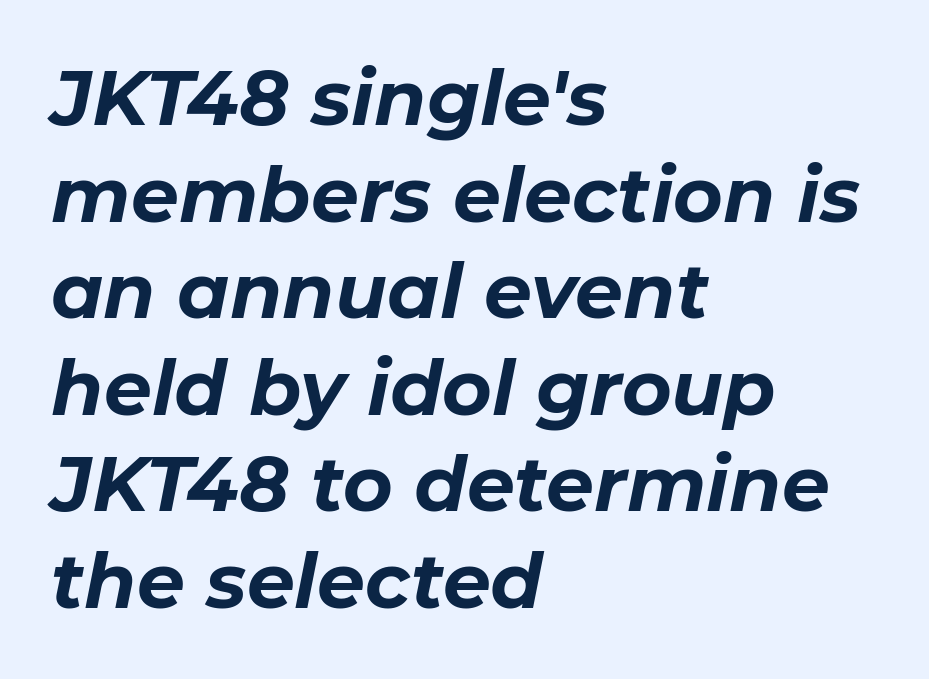
The image shows 76 px bold type, italic (leaning right); set left-aligned, normal line spacing (1.27x), normal letter spacing, not underlined; low stroke contrast and a medium x-height.
